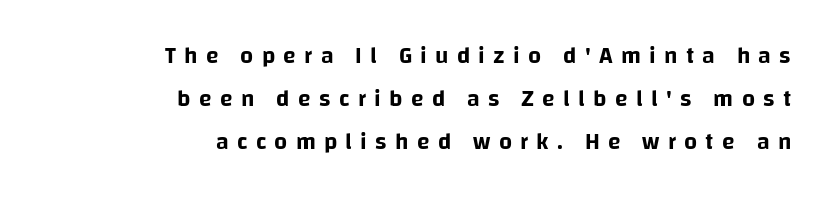
Q: Is the text italic (slanted)? A: No, it is upright.
Q: Is the text underlined? A: No.
Q: How is the paragraph aligned? A: Right-aligned.
Q: Is the spacing between letters normal or unusually wide? A: Unusually wide.
